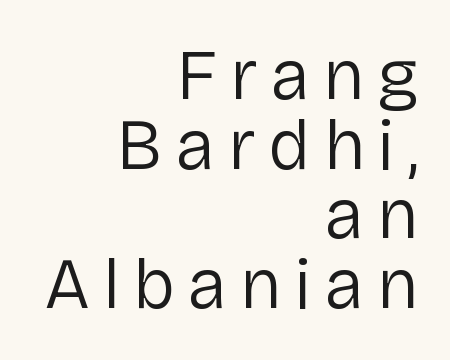
The image shows 71 px regular-weight sans-serif type, upright; set right-aligned, tight line spacing (0.98x), not underlined; low stroke contrast and a medium x-height.
